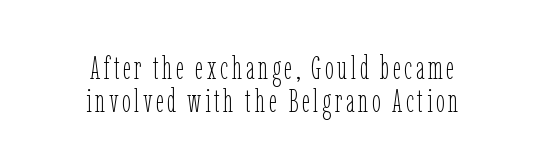
Successive baselines arrive quickly, one right under another. The strokes carry an ordinary text weight at most. Clear beneath every line of the passage. Is there any slant? The stems are plumb. Here the designer chose a conventional face with non-uniform glyph widths.
